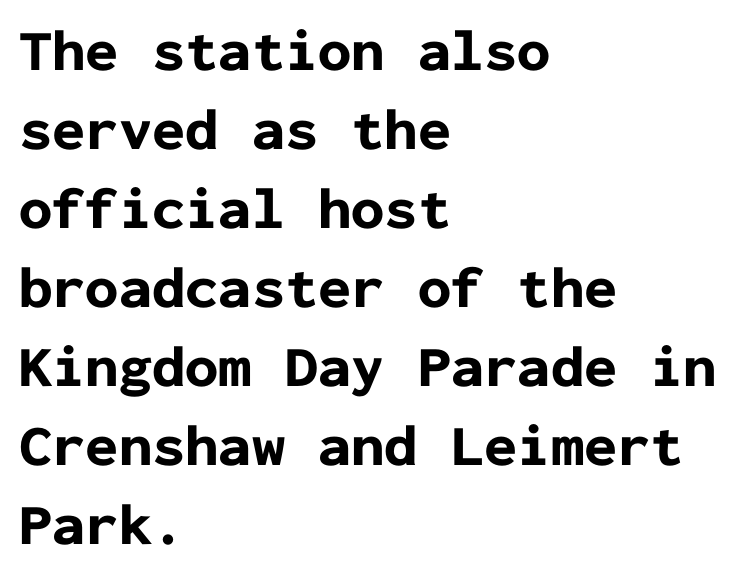
Posture: straight, roman, zero tilt. Letter spacing: default. Every letter is thick-stroked: bold, no question. Evenly set lines give the paragraph a standard silhouette. The area under the type is left untouched. The rendering uses typewriter-style spacing with identical character cells.
